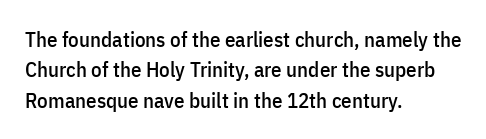
A bare baseline throughout the passage. This rendering uses left alignment, leaving the right contour irregular. Vertical strokes here are truly vertical. Glyph-to-glyph distance matches everyday printed text. If you measured baseline to baseline, you'd find a middling distance.
